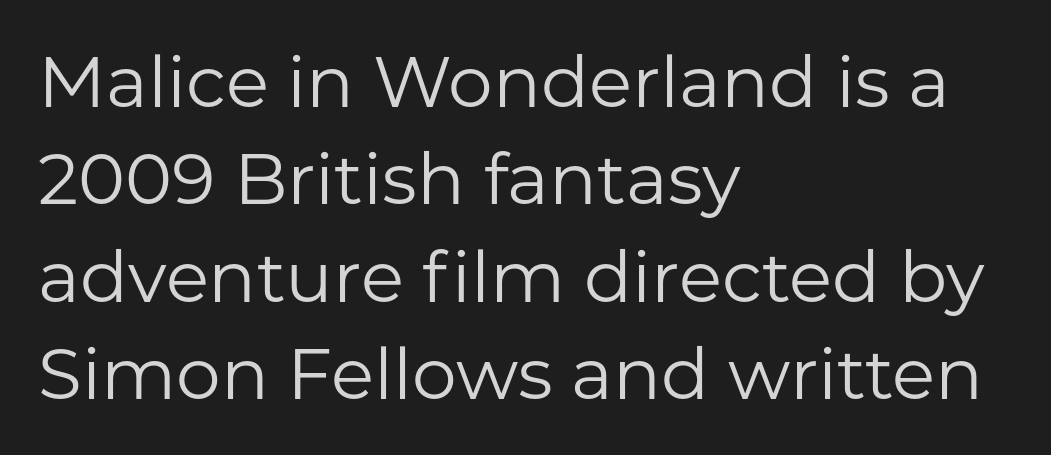
{"serif": "no", "italic": "no", "bold": "no", "weight": "regular", "width": "normal", "stroke_contrast": "low", "x_height": "medium", "monospaced": "no", "underline": "no", "align": "left", "line_spacing": "normal", "line_spacing_ratio": 1.37, "letter_spacing": "normal", "letter_spacing_em": 0.0, "glyph_px": 71}
